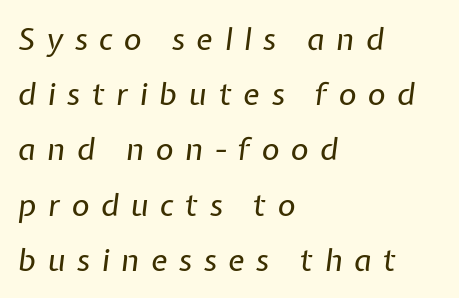
Observe the lean: these are italic letterforms. The gaps between neighbouring characters are conspicuously large. Weight: in the light-to-regular range. Every row of glyphs begins at an identical x-position on the left. Check under the words: just untouched page.
